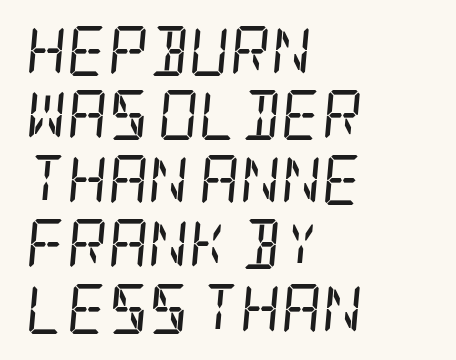
The image shows 50 px regular-weight, condensed serif type, italic (leaning right); set left-aligned, normal line spacing (1.29x), normal letter spacing, not underlined; low stroke contrast and a large x-height.
